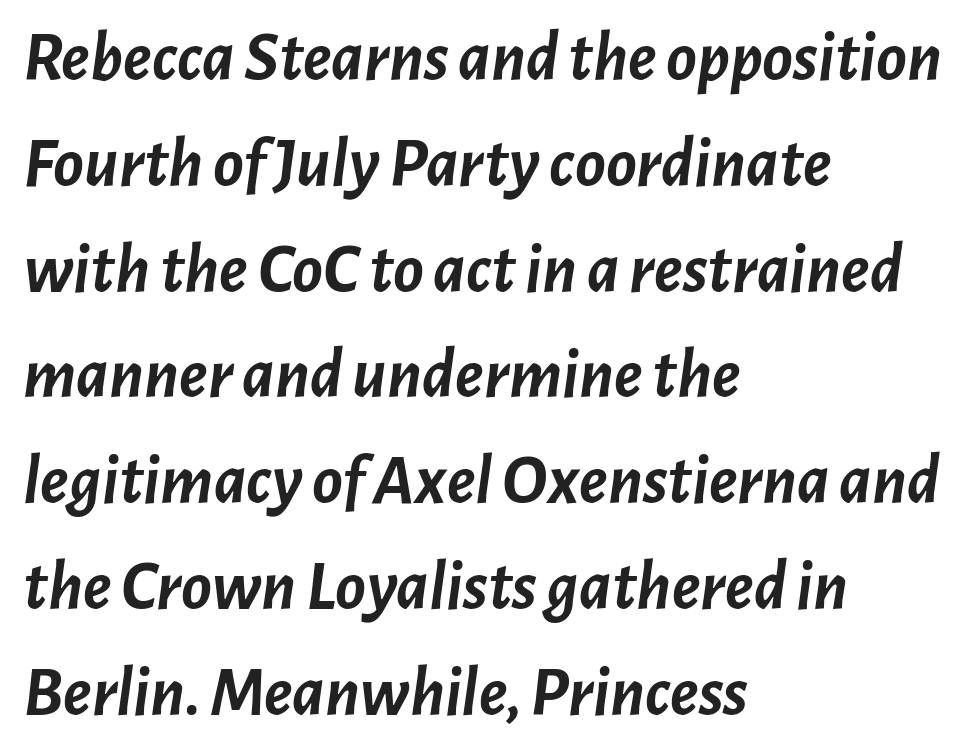
The type is set solid horizontally, with unmodified tracking. The face used here is proportionally spaced, like ordinary book or web type. Does the leading feel generous? No, just average. Honestly, there is no underline to notice here at all. The characters look thick and weighty, a clear bold.
